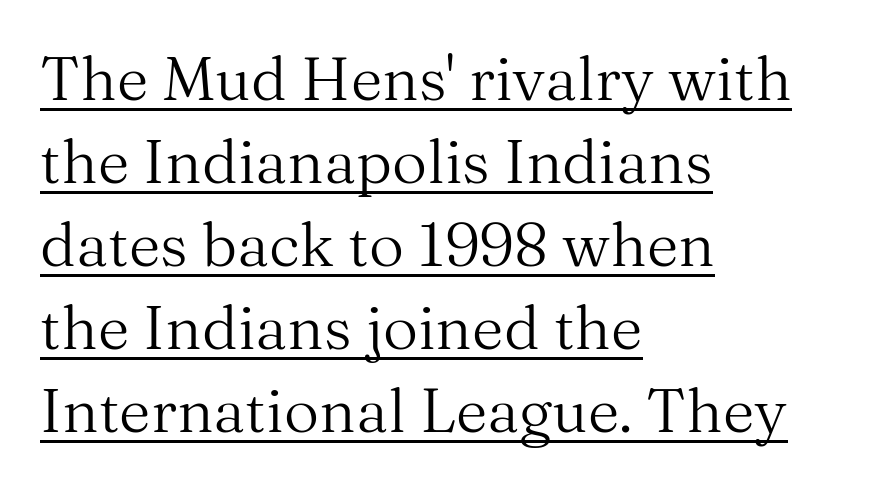
The image shows 61 px regular-weight serif type, upright; set left-aligned, normal line spacing (1.36x), normal letter spacing, underlined; medium stroke contrast and a medium x-height.
